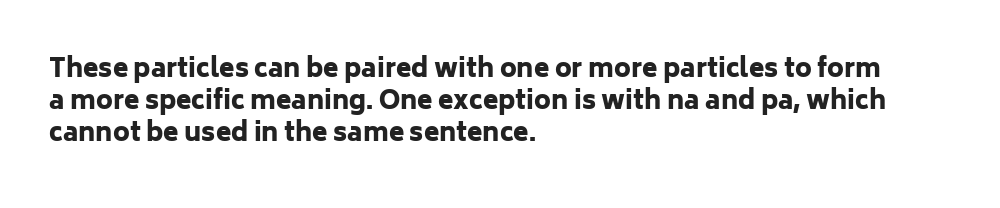
Q: Is the text bold? A: Yes.
Q: Is the text italic (slanted)? A: No, it is upright.
Q: Is the text underlined? A: No.
Q: How is the paragraph aligned? A: Left-aligned.
Q: Is the spacing between letters normal or unusually wide? A: Normal.
Q: Is the spacing between lines tight, normal or loose? A: Normal.
